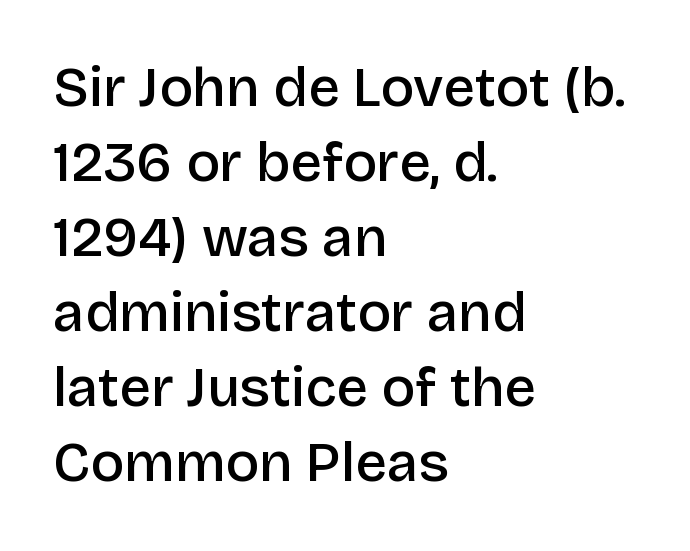
Alignment: flush left. The rendering uses natural spacing where letterforms have individual widths. The passage shown is typeset with a sans-serif family. A typesetter would mark this as roman, not italic. Regarding leading, the lines here are spaced in the standard way.
